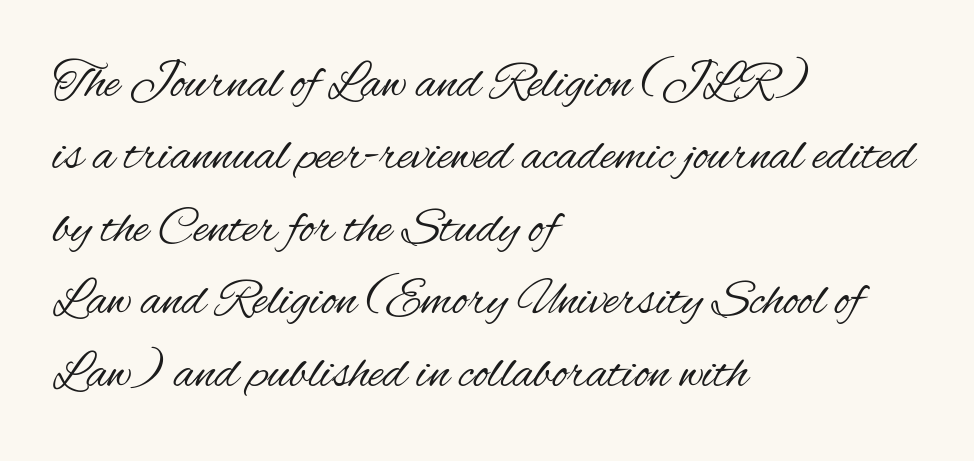
{"serif": "no", "bold": "no", "weight": "regular", "width": "condensed", "stroke_contrast": "medium", "x_height": "small", "monospaced": "no", "underline": "no", "align": "left", "line_spacing": "normal", "line_spacing_ratio": 1.42, "letter_spacing": "normal", "letter_spacing_em": 0.0, "glyph_px": 51}
